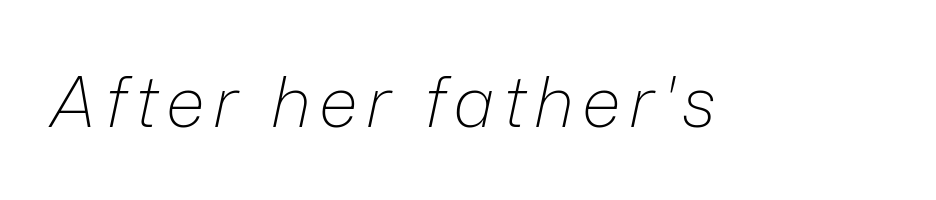
{"italic": "yes", "lean": "right", "slant_degrees": 12, "bold": "no", "weight": "light", "width": "normal", "stroke_contrast": "low", "x_height": "medium", "monospaced": "no", "underline": "no", "glyph_px": 70}
